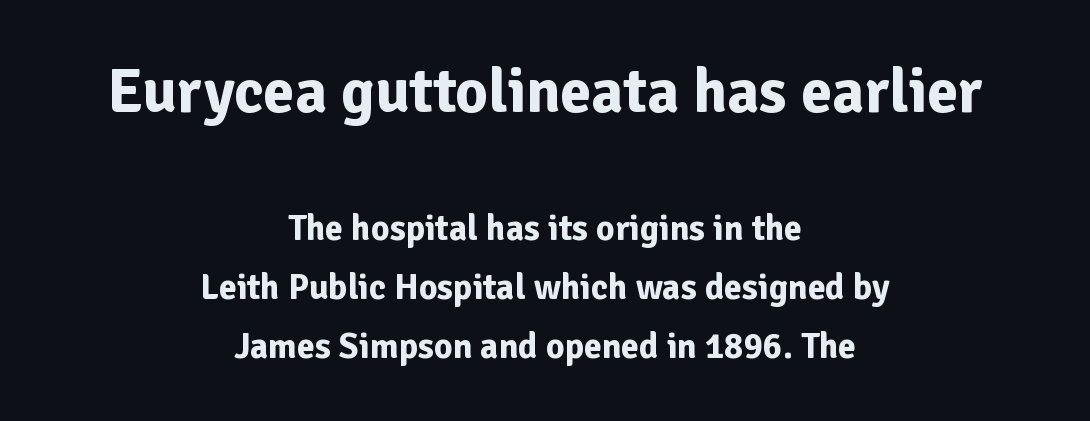
Q: Is the text bold? A: Yes.
Q: Is the text italic (slanted)? A: No, it is upright.
Q: Is the typeface a serif or a sans-serif typeface? A: Sans-serif.
Q: Is the text underlined? A: No.
Q: How is the paragraph aligned? A: Centered.
Q: Is the spacing between letters normal or unusually wide? A: Normal.
Q: Is the spacing between lines tight, normal or loose? A: Normal.
Q: Which block of text is set in a larger size, the first (top) or the second (bottom)? A: The first (top) one.
Q: Width (condensed, normal, or wide)? A: Normal.
Q: Stroke contrast? A: Low.
Q: x-height? A: Medium.
Q: Monospaced? A: No.
